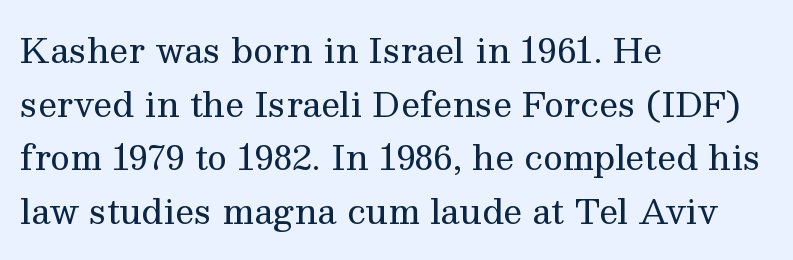
Q: Is the text bold? A: No.
Q: Is the text italic (slanted)? A: No, it is upright.
Q: Is the typeface a serif or a sans-serif typeface? A: Serif.
Q: Is the text underlined? A: No.
Q: How is the paragraph aligned? A: Left-aligned.
Q: Is the spacing between letters normal or unusually wide? A: Normal.
Q: Is the spacing between lines tight, normal or loose? A: Normal.
Q: Width (condensed, normal, or wide)? A: Normal.
Q: Stroke contrast? A: Medium.
Q: x-height? A: Medium.
Q: Monospaced? A: No.
